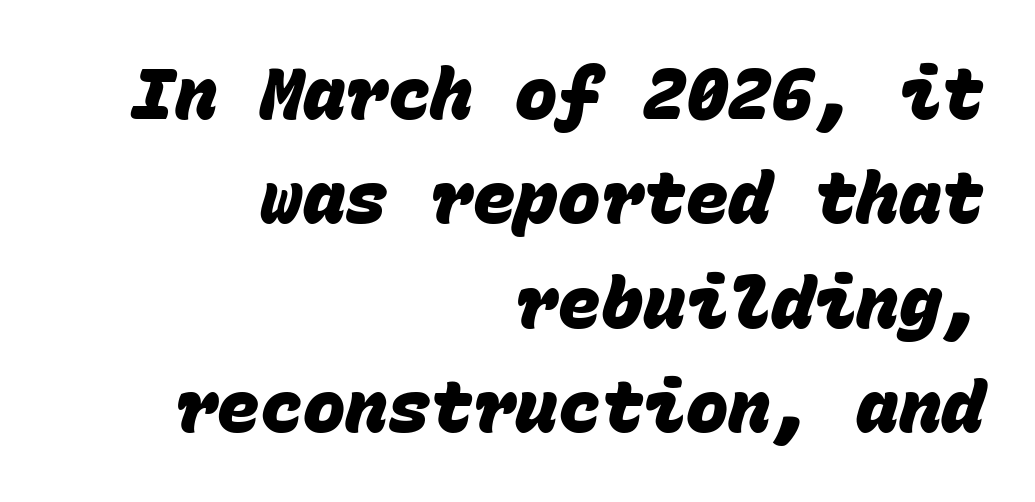
{"serif": "no", "bold": "yes", "weight": "heavy", "width": "normal", "stroke_contrast": "low", "x_height": "large", "monospaced": "yes", "underline": "no", "align": "right", "line_spacing": "normal", "line_spacing_ratio": 1.47, "letter_spacing": "normal", "letter_spacing_em": 0.0, "glyph_px": 71}
